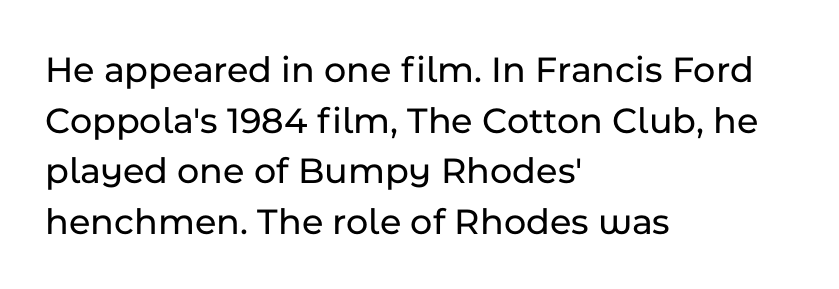
The image shows 38 px sans-serif type, upright; set left-aligned, normal line spacing (1.33x), normal letter spacing, not underlined; low stroke contrast and a medium x-height.
